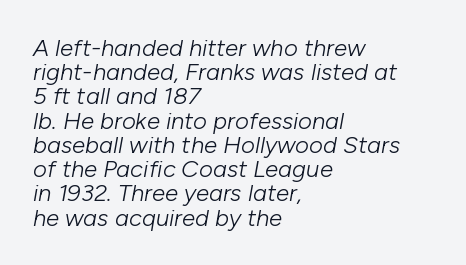
{"italic": "yes", "lean": "right", "slant_degrees": 10, "bold": "no", "underline": "no", "align": "left", "line_spacing": "tight", "line_spacing_ratio": 1.01, "letter_spacing": "normal", "letter_spacing_em": 0.0, "glyph_px": 24}
